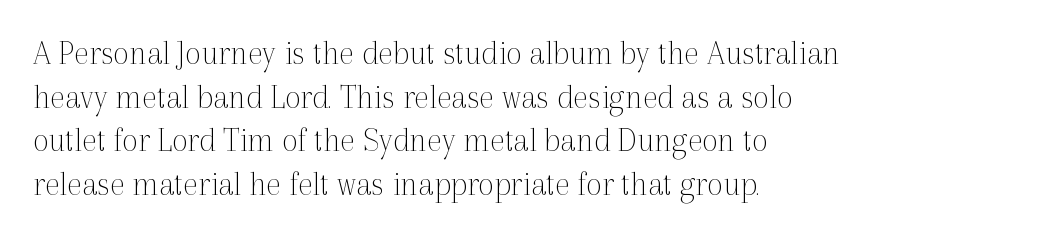
{"serif": "yes", "italic": "no", "bold": "no", "weight": "thin", "width": "normal", "x_height": "medium", "monospaced": "no", "underline": "no", "align": "left", "line_spacing": "normal", "line_spacing_ratio": 1.25, "letter_spacing": "normal", "letter_spacing_em": 0.0, "glyph_px": 35}
